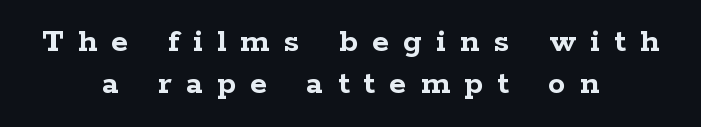
Anything drawn beneath the words? Only blank space. Between one letter and the next there's a generous, obvious gap. Is the block centered? Yes — each line is placed symmetrically about the middle. The rendering uses natural spacing where letterforms have individual widths. In terms of weight, the rendering is a true, heavy bold. The axis of the letterforms is exactly vertical.
